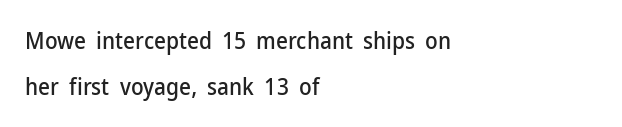
Compared with typical body copy, the letter spacing here is the same. The foot of each line stays bare and open. Notice the wide empty band between every row — that's loose leading. This sample uses an upright cut, with every glyph sitting square on the baseline.
